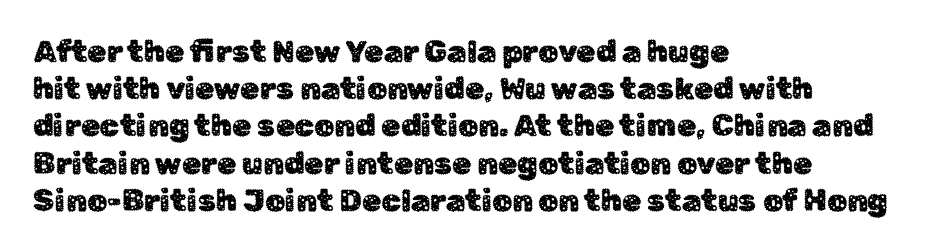
Q: Is the text italic (slanted)? A: No, it is upright.
Q: Is the typeface a serif or a sans-serif typeface? A: Sans-serif.
Q: Is the text underlined? A: No.
Q: How is the paragraph aligned? A: Left-aligned.
Q: Is the spacing between letters normal or unusually wide? A: Normal.
Q: Width (condensed, normal, or wide)? A: Normal.
Q: Stroke contrast? A: Low.
Q: x-height? A: Medium.
Q: Monospaced? A: No.
